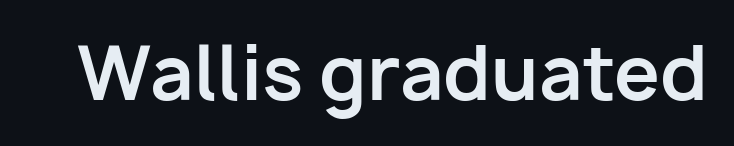
{"serif": "no", "italic": "no", "bold": "yes", "weight": "bold", "width": "normal", "stroke_contrast": "low", "x_height": "medium", "monospaced": "no", "underline": "no", "letter_spacing": "normal", "letter_spacing_em": 0.0, "glyph_px": 73}
